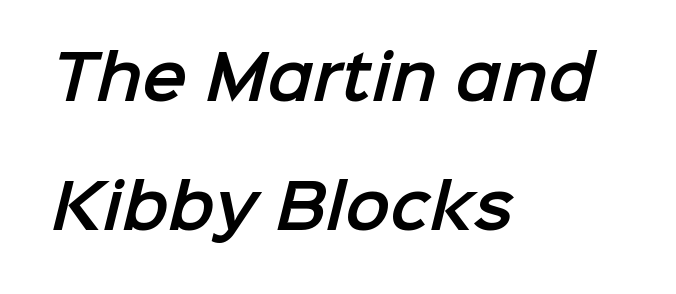
{"serif": "no", "width": "normal", "stroke_contrast": "low", "x_height": "medium", "monospaced": "no", "underline": "no", "align": "left", "line_spacing": "loose", "line_spacing_ratio": 2.15, "letter_spacing": "normal", "letter_spacing_em": 0.0, "glyph_px": 60}
